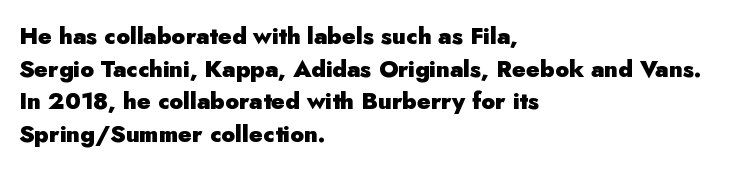
{"italic": "no", "bold": "yes", "underline": "no", "align": "left", "line_spacing": "normal", "line_spacing_ratio": 1.42, "letter_spacing": "normal", "letter_spacing_em": 0.0, "glyph_px": 23}
